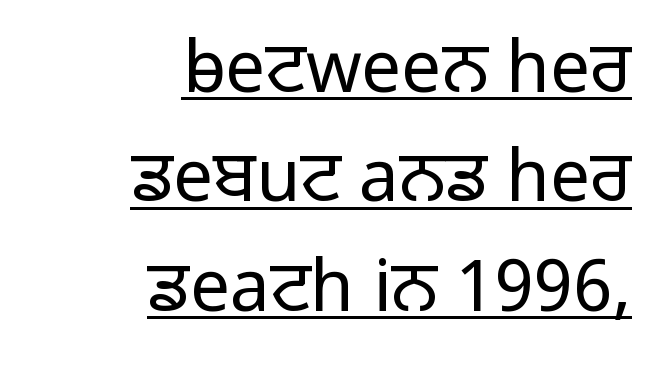
The image shows 71 px light sans-serif type, upright; set right-aligned, normal line spacing (1.54x), normal letter spacing, underlined; low stroke contrast and a medium x-height.
